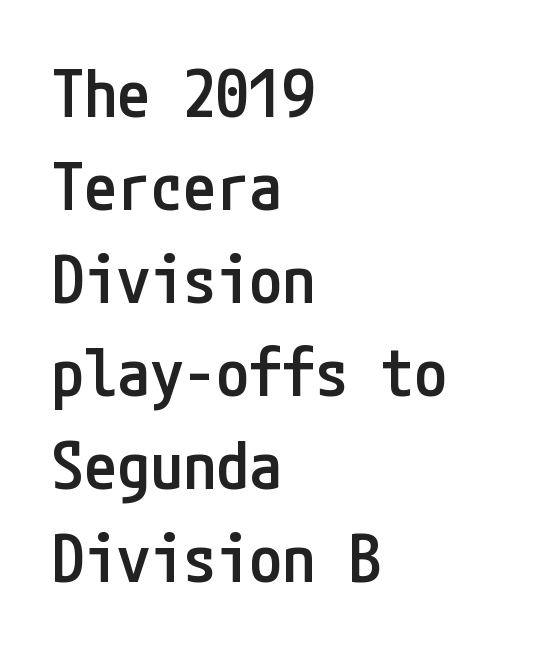
The image shows 66 px semibold, condensed sans-serif type, upright; set left-aligned, normal line spacing (1.41x), normal letter spacing, not underlined; low stroke contrast and a medium x-height.
